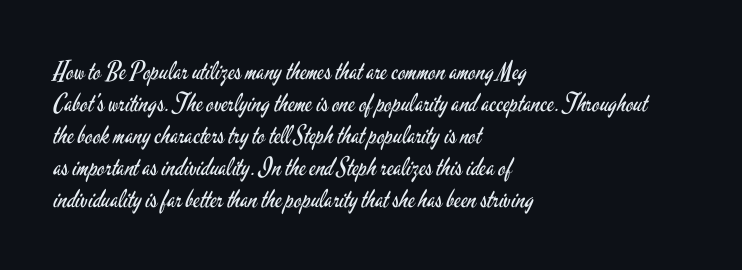
{"bold": "no", "underline": "no", "align": "left", "line_spacing": "normal", "line_spacing_ratio": 1.28, "letter_spacing": "normal", "letter_spacing_em": 0.0, "glyph_px": 25}
